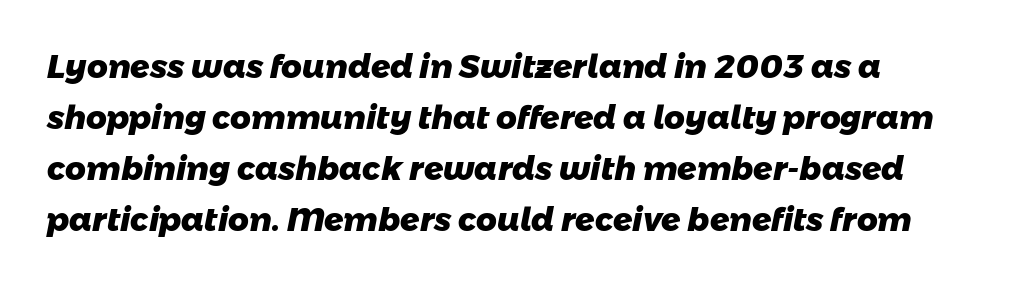
The image shows 32 px heavy sans-serif type; set left-aligned, normal line spacing (1.59x), normal letter spacing, not underlined; low stroke contrast and a medium x-height.
